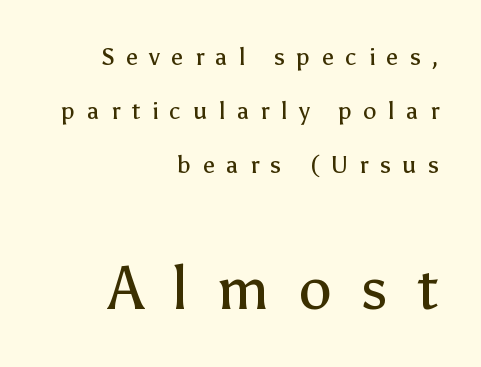
A great deal of white space separates one row of letters from the next. Letters rest on an invisible, unmarked baseline. Do the letters lean? They stand straight. Each stroke keeps to a modest, everyday thickness or less. A sans-serif font was chosen for this passage. The lines are quadded right.
